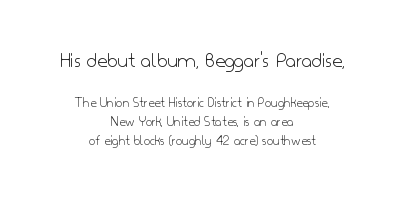
The glyphs are unaccompanied by any horizontal stroke below them. Scale decreases going downward across the two blocks. Look at the tracking — it's just the regular setting, nothing added. The letterforms sit at book weight or below. The paragraph has two soft edges and a firm central axis.
